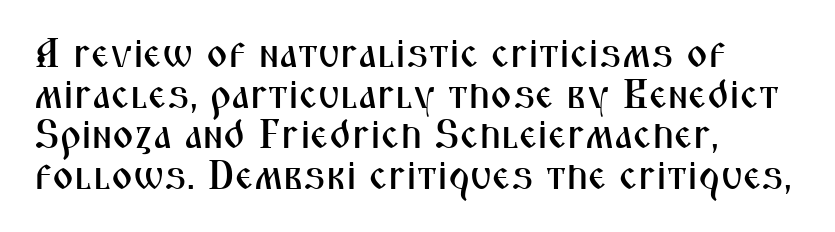
A roman cut, with each character standing at attention. Compared with typical paragraphs, the rows here are closer together. This rendering leaves character spacing at its baseline value. Has an underline been added? It has not.
